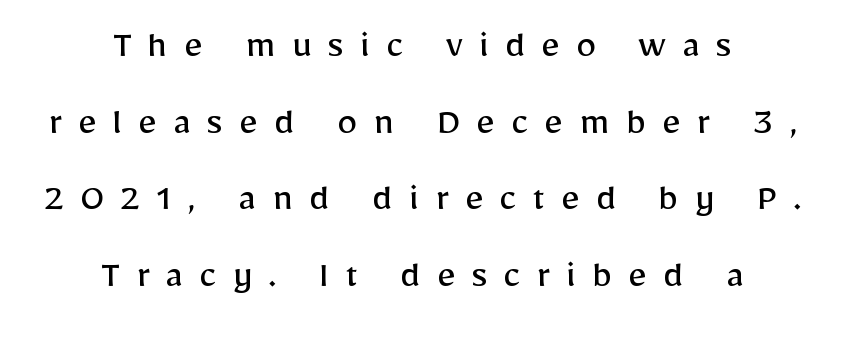
Q: Is the text bold? A: No.
Q: Is the text italic (slanted)? A: No, it is upright.
Q: Is the typeface a serif or a sans-serif typeface? A: Sans-serif.
Q: Is the text underlined? A: No.
Q: How is the paragraph aligned? A: Centered.
Q: Is the spacing between letters normal or unusually wide? A: Unusually wide.
Q: Width (condensed, normal, or wide)? A: Normal.
Q: Stroke contrast? A: Low.
Q: x-height? A: Medium.
Q: Monospaced? A: No.
